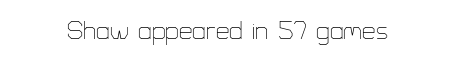
{"italic": "no", "bold": "no", "underline": "no", "letter_spacing": "normal", "letter_spacing_em": 0.0, "glyph_px": 24}
